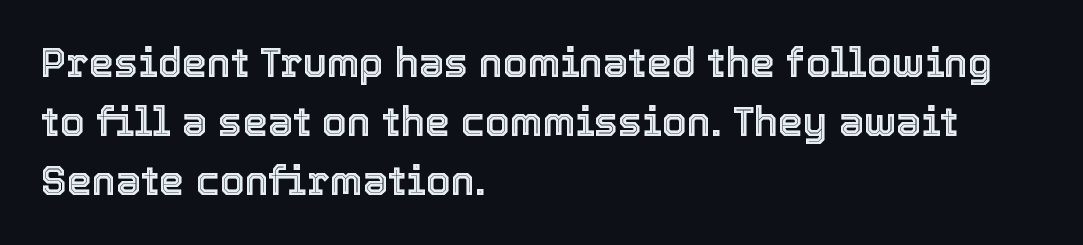
Q: Is the text italic (slanted)? A: No, it is upright.
Q: Is the text underlined? A: No.
Q: How is the paragraph aligned? A: Left-aligned.
Q: Is the spacing between letters normal or unusually wide? A: Normal.
Q: Is the spacing between lines tight, normal or loose? A: Normal.
Q: Width (condensed, normal, or wide)? A: Normal.
Q: x-height? A: Medium.
Q: Monospaced? A: No.
